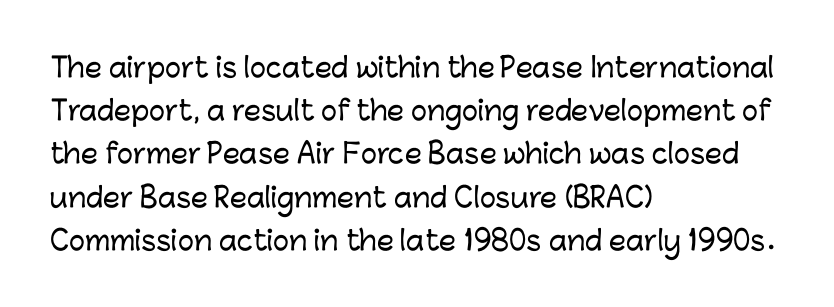
{"italic": "no", "underline": "no", "align": "left", "line_spacing": "normal", "line_spacing_ratio": 1.6, "letter_spacing": "normal", "letter_spacing_em": 0.0, "glyph_px": 27}
